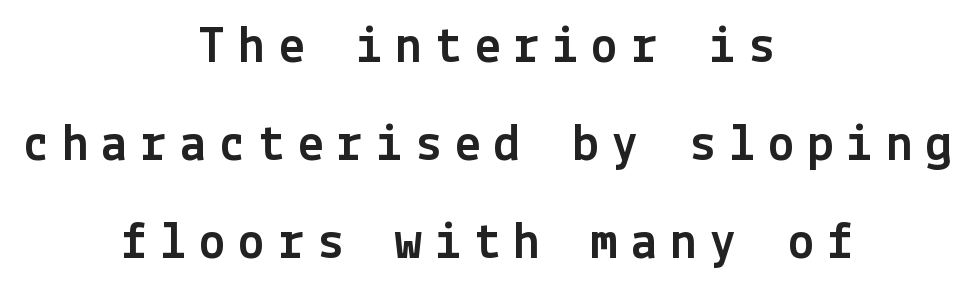
Q: Is the text italic (slanted)? A: No, it is upright.
Q: Is the typeface a serif or a sans-serif typeface? A: Sans-serif.
Q: Is the text underlined? A: No.
Q: How is the paragraph aligned? A: Centered.
Q: Is the spacing between letters normal or unusually wide? A: Unusually wide.
Q: Width (condensed, normal, or wide)? A: Normal.
Q: x-height? A: Medium.
